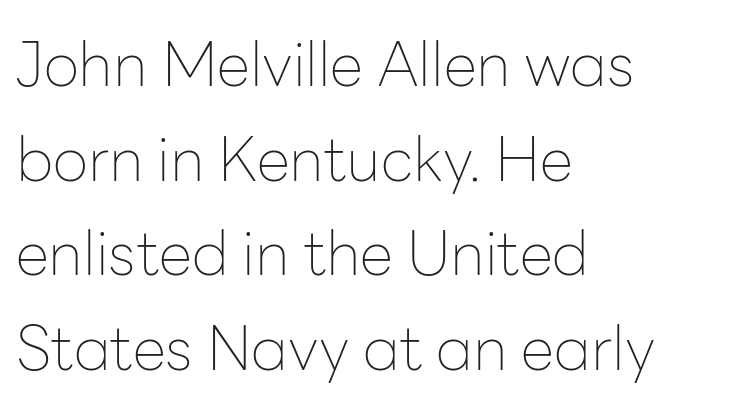
Q: Is the text bold? A: No.
Q: Is the text italic (slanted)? A: No, it is upright.
Q: Is the typeface a serif or a sans-serif typeface? A: Sans-serif.
Q: Is the text underlined? A: No.
Q: How is the paragraph aligned? A: Left-aligned.
Q: Is the spacing between letters normal or unusually wide? A: Normal.
Q: Is the spacing between lines tight, normal or loose? A: Normal.
Q: Width (condensed, normal, or wide)? A: Normal.
Q: Stroke contrast? A: Low.
Q: x-height? A: Medium.
Q: Monospaced? A: No.
